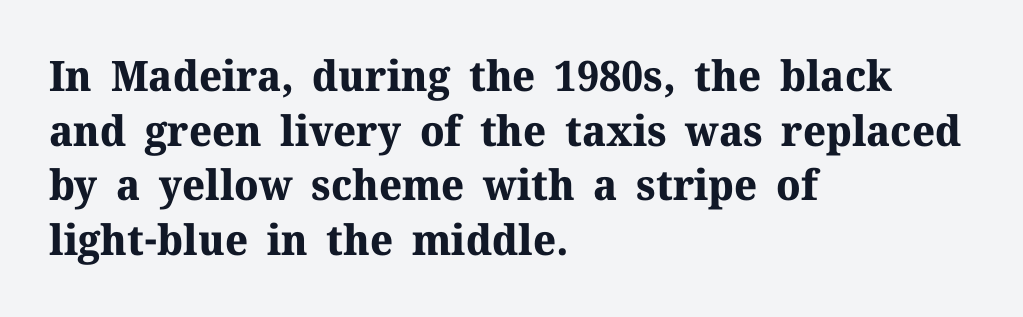
Q: Is the text bold? A: Yes.
Q: Is the text italic (slanted)? A: No, it is upright.
Q: Is the typeface a serif or a sans-serif typeface? A: Serif.
Q: Is the text underlined? A: No.
Q: How is the paragraph aligned? A: Left-aligned.
Q: Is the spacing between letters normal or unusually wide? A: Normal.
Q: Is the spacing between lines tight, normal or loose? A: Normal.
Q: Width (condensed, normal, or wide)? A: Normal.
Q: Stroke contrast? A: Medium.
Q: x-height? A: Medium.
Q: Monospaced? A: No.
